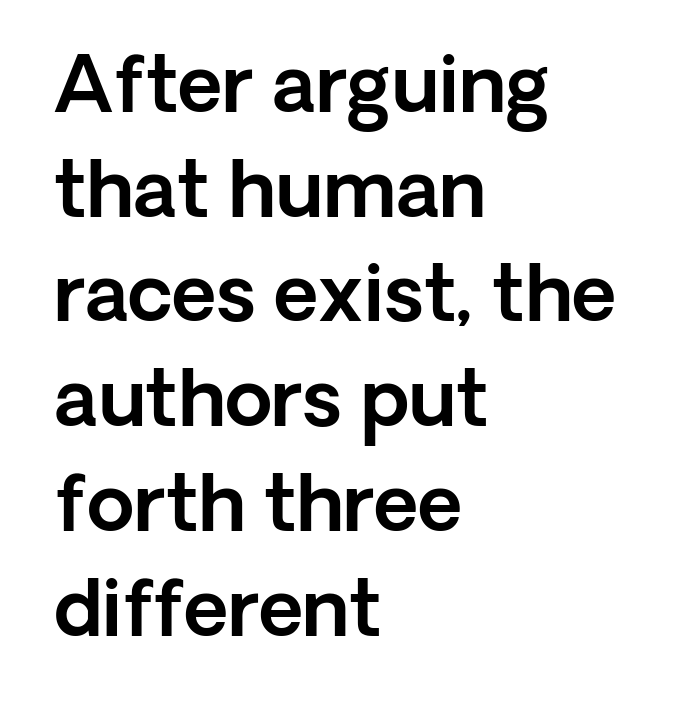
The image shows 77 px sans-serif type, upright; set left-aligned, normal line spacing (1.36x), normal letter spacing, not underlined; a medium x-height.
